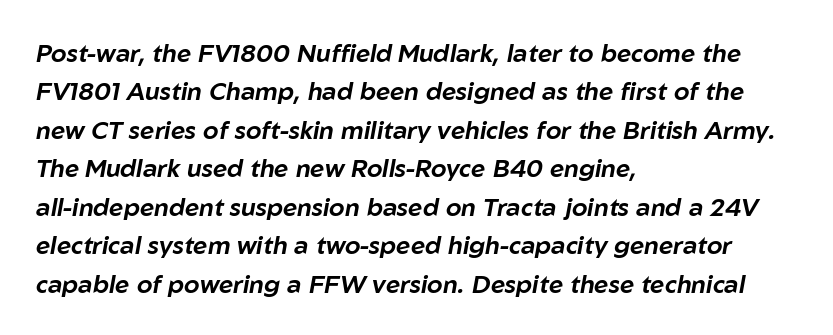
Each row of text sits above clean, open space. The font's italic variant was chosen for this text. A student would call this left alignment; a typographer would say flush left, rag right. Students, observe: this is what conventionally led text looks like.
